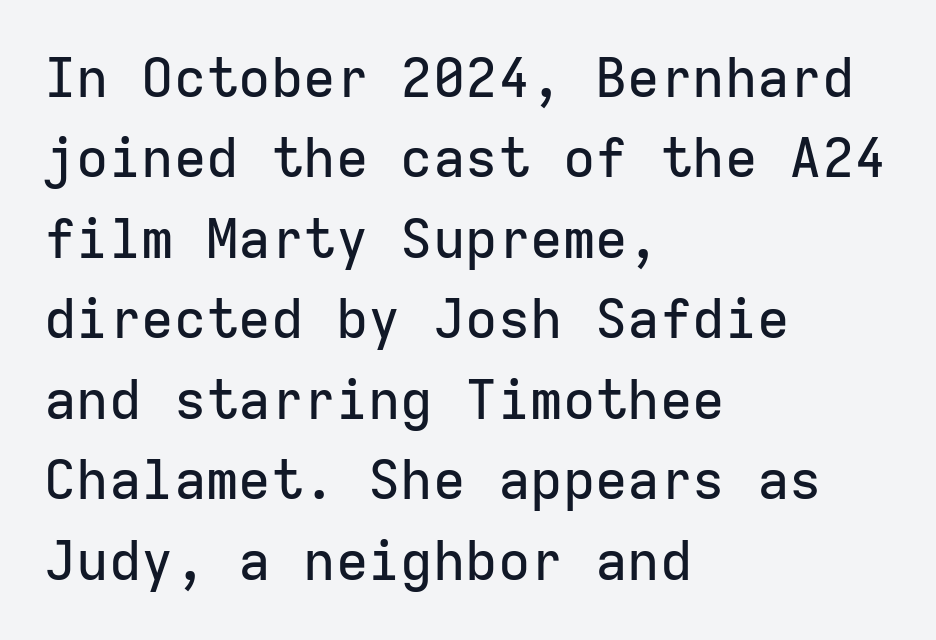
{"serif": "no", "italic": "no", "width": "normal", "stroke_contrast": "low", "x_height": "medium", "monospaced": "yes", "underline": "no", "align": "left", "line_spacing": "normal", "line_spacing_ratio": 1.49, "letter_spacing": "normal", "letter_spacing_em": 0.0, "glyph_px": 54}
